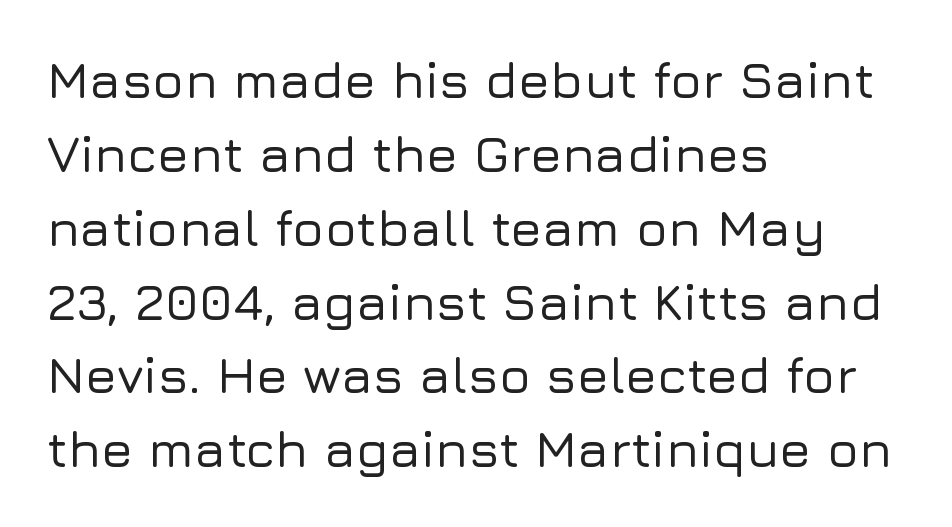
Q: Is the text italic (slanted)? A: No, it is upright.
Q: Is the typeface a serif or a sans-serif typeface? A: Sans-serif.
Q: Is the text underlined? A: No.
Q: How is the paragraph aligned? A: Left-aligned.
Q: Is the spacing between letters normal or unusually wide? A: Normal.
Q: Is the spacing between lines tight, normal or loose? A: Normal.
Q: Width (condensed, normal, or wide)? A: Normal.
Q: Stroke contrast? A: Low.
Q: x-height? A: Medium.
Q: Monospaced? A: No.
